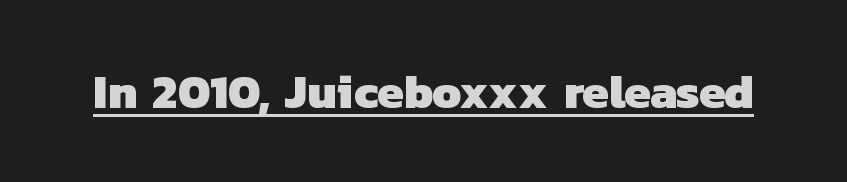
The image shows 48 px heavy sans-serif type; set normal letter spacing, underlined; low stroke contrast and a medium x-height.
